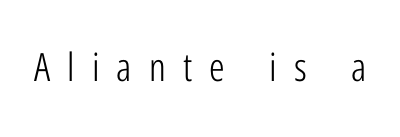
Q: Is the text bold? A: No.
Q: Is the text italic (slanted)? A: No, it is upright.
Q: Is the typeface a serif or a sans-serif typeface? A: Sans-serif.
Q: Is the text underlined? A: No.
Q: Is the spacing between letters normal or unusually wide? A: Unusually wide.
Q: Width (condensed, normal, or wide)? A: Condensed.
Q: Stroke contrast? A: Low.
Q: x-height? A: Medium.
Q: Monospaced? A: No.
